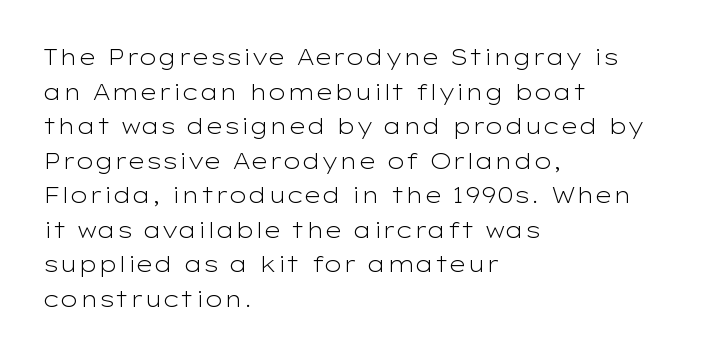
The image shows 22 px text type, upright; set left-aligned, normal line spacing (1.57x), normal letter spacing, not underlined.
